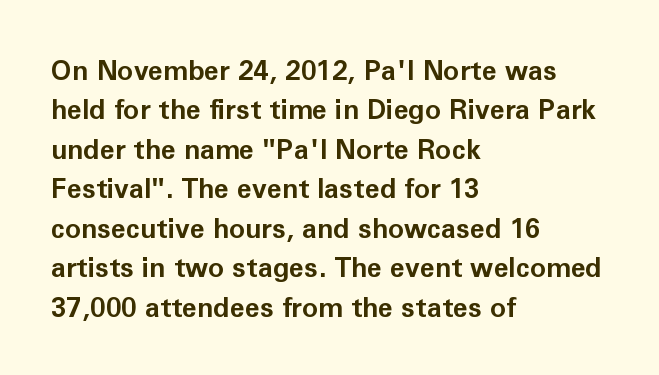
The line texture is even and compact thanks to regular tracking. Notice how the passage keeps a crisp vertical edge on the left only. Rendered with straight, roman letterforms. A bare baseline throughout the passage. One glance says typical: line gaps are just what's usual.
